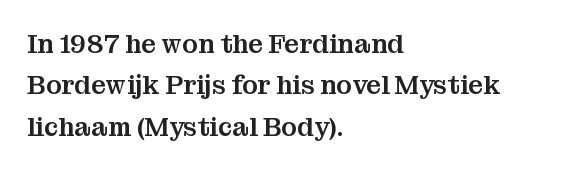
{"italic": "no", "underline": "no", "align": "left", "line_spacing": "normal", "line_spacing_ratio": 1.59, "letter_spacing": "normal", "letter_spacing_em": 0.0, "glyph_px": 26}
